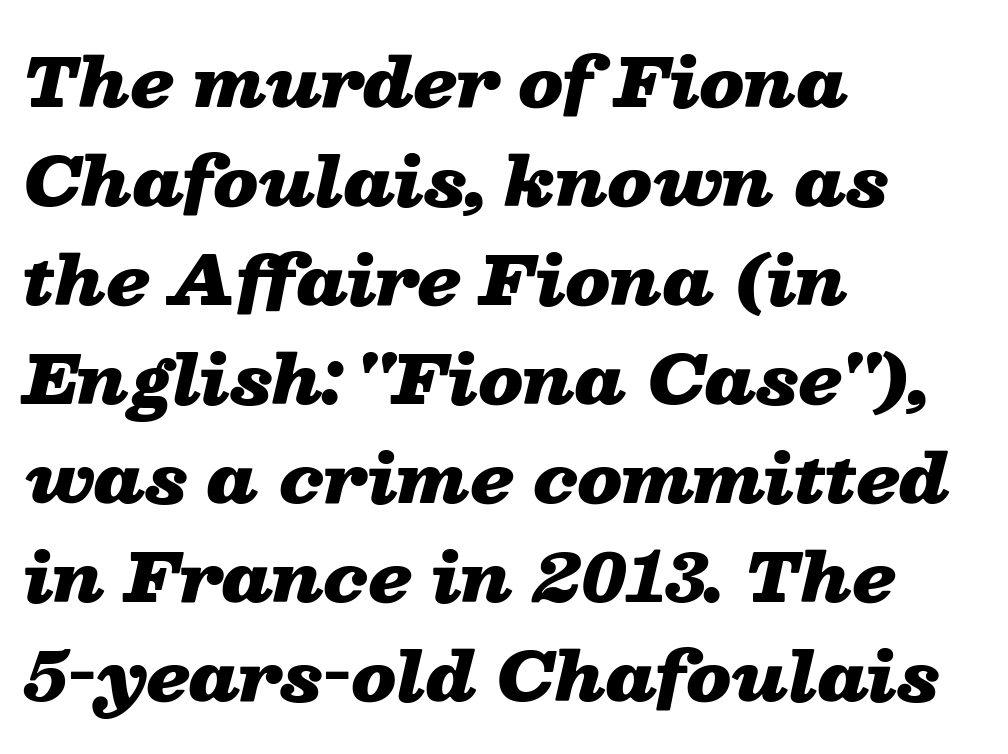
The specimen omits any rule beneath the text block's lines. Varying glyph widths throughout — classic text-font behaviour. It's the slanting kind of type. The font is running at its bold setting. Words appear dense and cohesive because spacing is normal.
